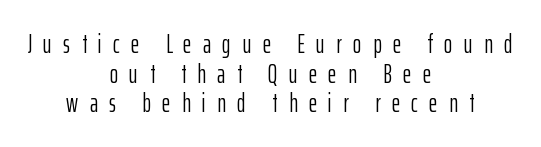
The image shows 27 px text type, upright; set centered, tight line spacing (1.1x), unusually wide letter spacing (+0.41 em), not underlined.
